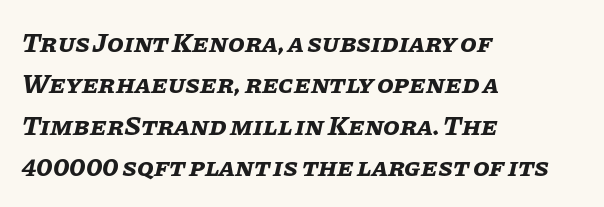
The image shows 27 px bold type, italic (leaning right); set left-aligned, normal line spacing (1.53x), normal letter spacing, not underlined.
